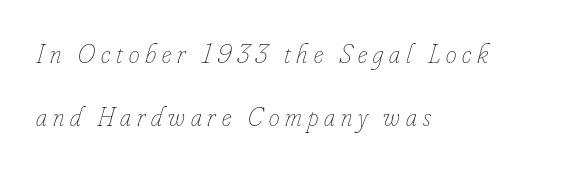
{"italic": "yes", "lean": "right", "slant_degrees": 16, "bold": "no", "underline": "no", "align": "left", "line_spacing": "loose", "line_spacing_ratio": 2.34, "letter_spacing": "wide", "letter_spacing_em": 0.22, "glyph_px": 27}
